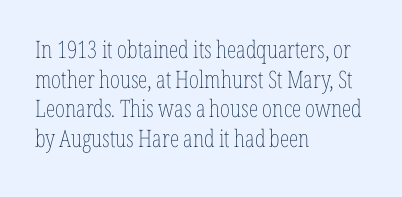
The image shows 24 px text type, upright; set left-aligned, line spacing 1.23x, normal letter spacing, not underlined.
